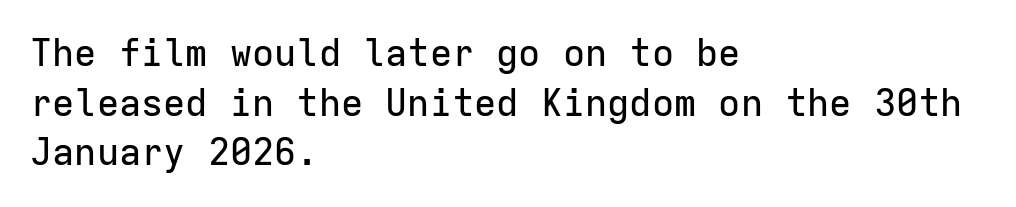
Q: Is the text italic (slanted)? A: No, it is upright.
Q: Is the typeface a serif or a sans-serif typeface? A: Sans-serif.
Q: Is the text underlined? A: No.
Q: How is the paragraph aligned? A: Left-aligned.
Q: Is the spacing between letters normal or unusually wide? A: Normal.
Q: Is the spacing between lines tight, normal or loose? A: Normal.
Q: Width (condensed, normal, or wide)? A: Normal.
Q: Stroke contrast? A: Low.
Q: x-height? A: Medium.
Q: Monospaced? A: Yes.
